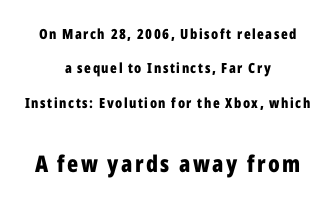
A typesetter would call this leading open, well beyond the default. This sample is center-justified, so both line endings float freely. The letters are bold, with thick, heavy strokes. The later block is typeset at a bigger size than the earlier block.
